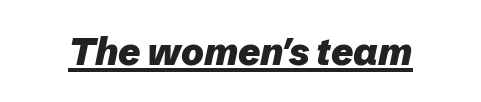
Q: Is the text bold? A: Yes.
Q: Is the text italic (slanted)? A: Yes, it leans right by about 12 degrees.
Q: Is the text underlined? A: Yes.
Q: Is the spacing between letters normal or unusually wide? A: Normal.
Q: Width (condensed, normal, or wide)? A: Normal.
Q: Stroke contrast? A: Low.
Q: x-height? A: Medium.
Q: Monospaced? A: No.
